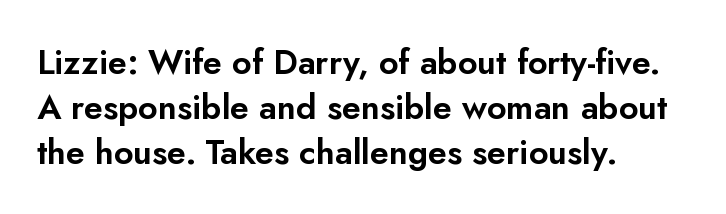
Nothing unusual about the tracking: characters are spaced as the font intends. These lines are composed in type without serifs. Line beginnings align vertically; line endings do not. Upright lettering throughout.
